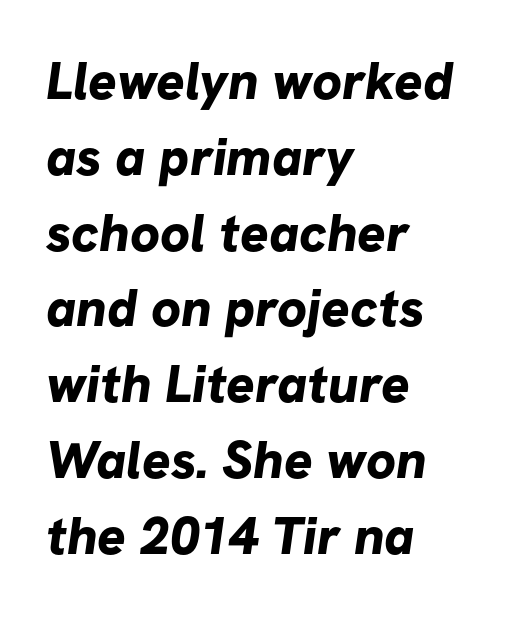
{"serif": "no", "bold": "yes", "weight": "bold", "width": "normal", "stroke_contrast": "low", "x_height": "medium", "monospaced": "no", "underline": "no", "align": "left", "line_spacing": "normal", "line_spacing_ratio": 1.43, "letter_spacing": "normal", "letter_spacing_em": 0.0, "glyph_px": 53}
